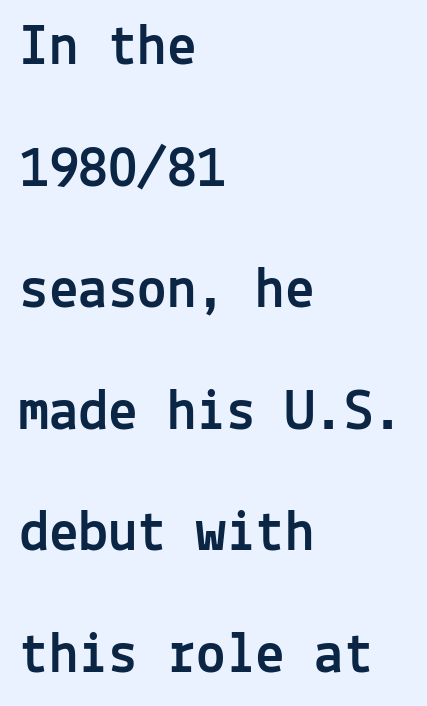
The image shows 59 px sans-serif type, upright, monospaced; set left-aligned, loose line spacing (2.06x), normal letter spacing, not underlined; a medium x-height.
